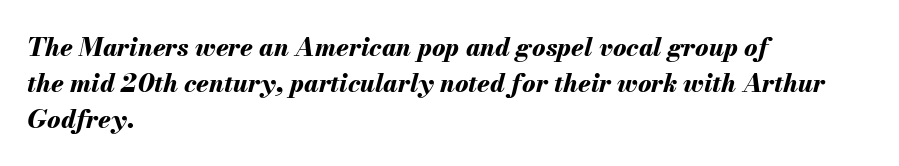
The rows are spaced the way most documents space them. Heavy, bold letterforms. Compared with ordinary roman type, these characters are visibly tilted. No word sits above an underline. A classic flush-left, rag-right setting is used for this passage. Caption: standard tracking, unaltered.
